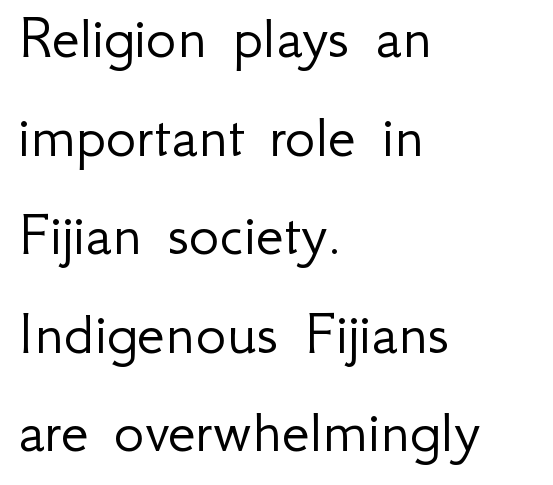
Q: Is the text bold? A: No.
Q: Is the text italic (slanted)? A: No, it is upright.
Q: Is the typeface a serif or a sans-serif typeface? A: Sans-serif.
Q: Is the text underlined? A: No.
Q: How is the paragraph aligned? A: Left-aligned.
Q: Is the spacing between letters normal or unusually wide? A: Normal.
Q: Is the spacing between lines tight, normal or loose? A: Normal.
Q: Width (condensed, normal, or wide)? A: Normal.
Q: Stroke contrast? A: Low.
Q: x-height? A: Small.
Q: Monospaced? A: No.
